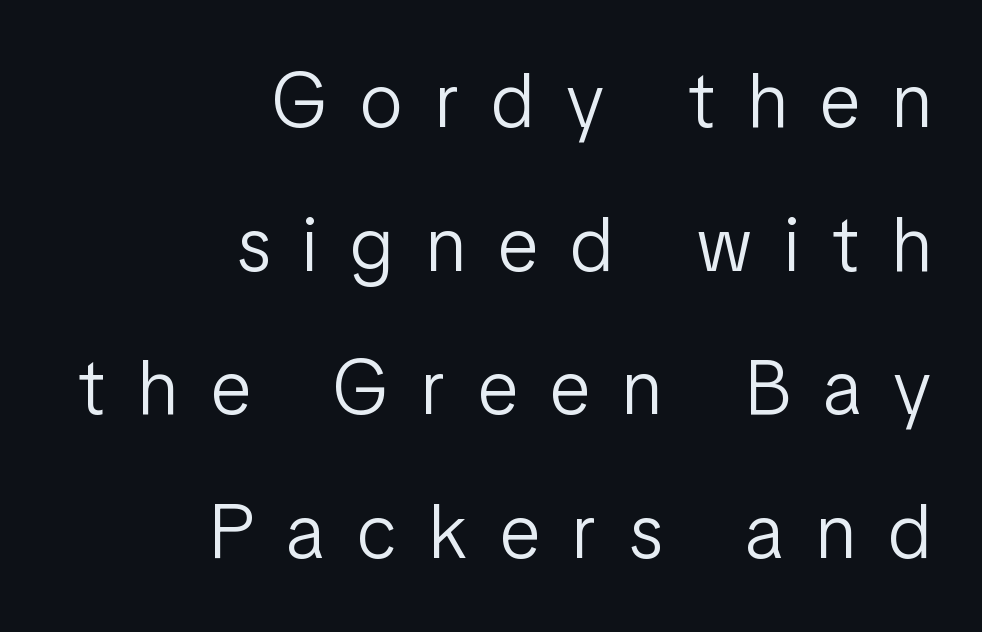
Q: Is the text bold? A: No.
Q: Is the text italic (slanted)? A: No, it is upright.
Q: Is the typeface a serif or a sans-serif typeface? A: Sans-serif.
Q: Is the text underlined? A: No.
Q: How is the paragraph aligned? A: Right-aligned.
Q: Is the spacing between letters normal or unusually wide? A: Unusually wide.
Q: Width (condensed, normal, or wide)? A: Condensed.
Q: Stroke contrast? A: Low.
Q: x-height? A: Medium.
Q: Monospaced? A: No.
